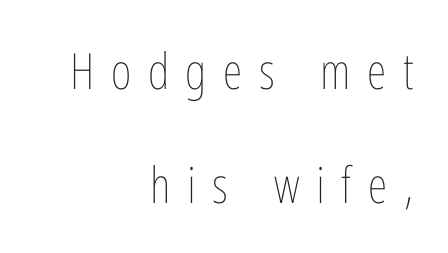
Line endings align vertically; line beginnings do not. In terms of posture, this sample is upright. Glyph-to-glyph distance is far greater than everyday printed text. Rows of type keep a wide berth in the vertical direction. On a weight scale, this lands at 450 or below. Note the varied advance widths — an 'i' is clearly narrower than an 'm'.
